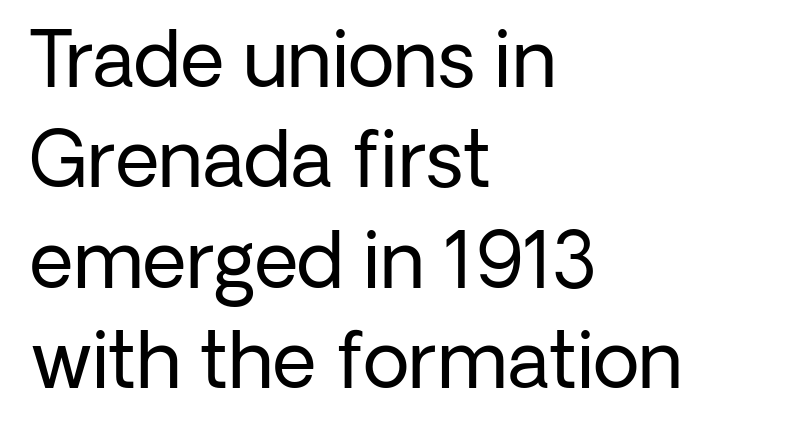
Any mark beneath the type? The region is blank. Serif or sans? Sans — the stroke terminals are bare. The type sits square on the baseline with zero lean. The paragraph shown leans on its left margin.
